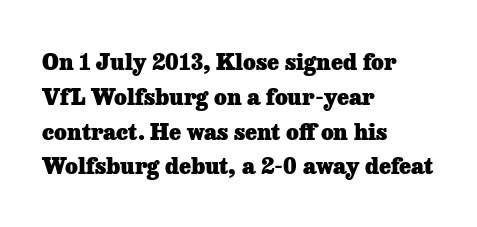
One-word summary of the alignment: left. Characters remain perfectly vertical along every line. Words float on clear page, feet unadorned. Look at the tracking — it's just the regular setting, nothing added.
